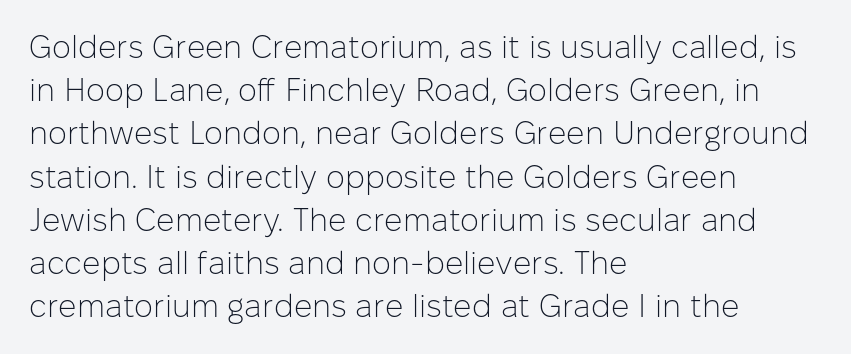
Q: Is the text bold? A: No.
Q: Is the text italic (slanted)? A: No, it is upright.
Q: Is the typeface a serif or a sans-serif typeface? A: Sans-serif.
Q: Is the text underlined? A: No.
Q: How is the paragraph aligned? A: Left-aligned.
Q: Is the spacing between letters normal or unusually wide? A: Normal.
Q: Is the spacing between lines tight, normal or loose? A: Normal.
Q: Width (condensed, normal, or wide)? A: Normal.
Q: Stroke contrast? A: Low.
Q: x-height? A: Medium.
Q: Monospaced? A: No.
